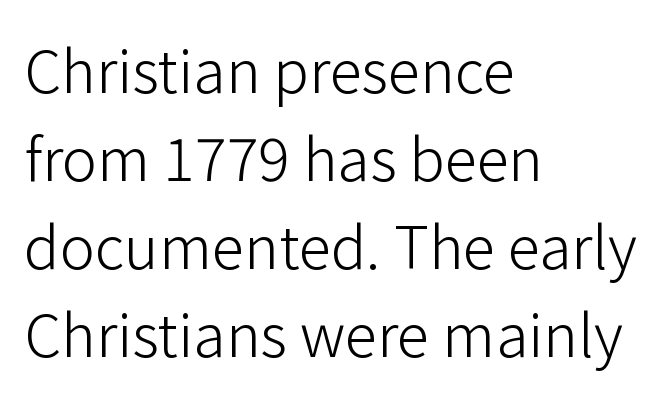
The letterforms sit at book weight or below. Observe the ordinary spacing: letters are neighbours, not strangers. Do the characters align in a grid? No, the font is proportional. Characters remain perfectly vertical along every line. The block of text has a typical density, with ordinary space between rows.
